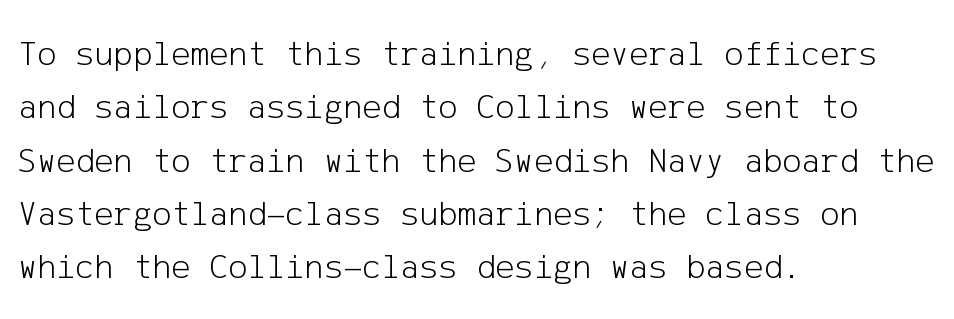
Rule under the text: the space is simply empty. Compared with typical paragraphs, the rows here are spaced about the same. Line beginnings align vertically; line endings do not. Caption: standard tracking, unaltered. The designer went with a sans here, leaving each stem footless. Italic: no, the glyphs are upright roman.
